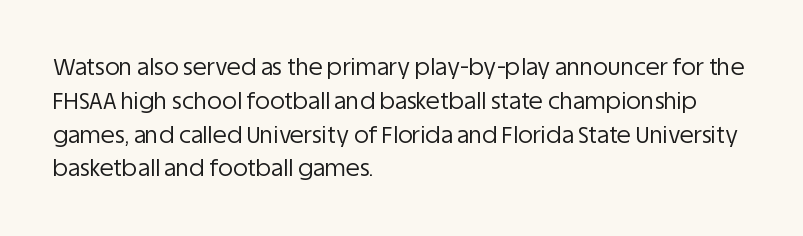
The image shows 23 px text type, upright; set left-aligned, normal line spacing (1.47x), normal letter spacing, not underlined.
